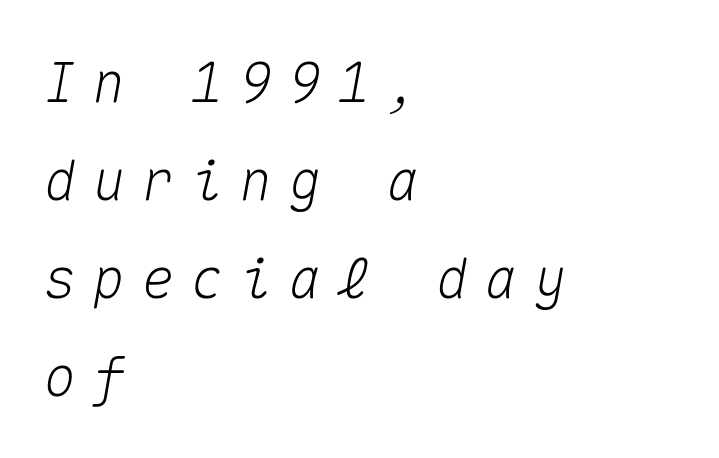
{"italic": "yes", "lean": "right", "slant_degrees": 10, "width": "normal", "stroke_contrast": "medium", "x_height": "medium", "monospaced": "yes", "underline": "no", "align": "left", "line_spacing_ratio": 1.78, "letter_spacing": "wide", "letter_spacing_em": 0.29, "glyph_px": 55}
